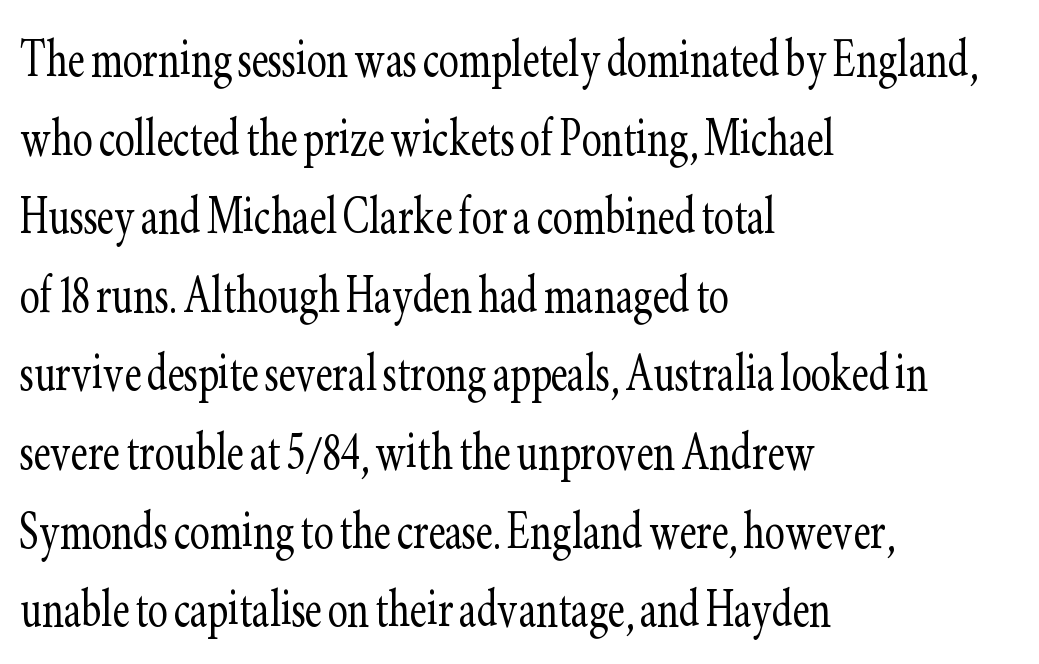
{"serif": "yes", "italic": "no", "bold": "no", "weight": "light", "width": "condensed", "stroke_contrast": "low", "x_height": "small", "monospaced": "no", "underline": "no", "align": "left", "line_spacing": "normal", "line_spacing_ratio": 1.31, "letter_spacing": "normal", "letter_spacing_em": 0.0, "glyph_px": 60}
